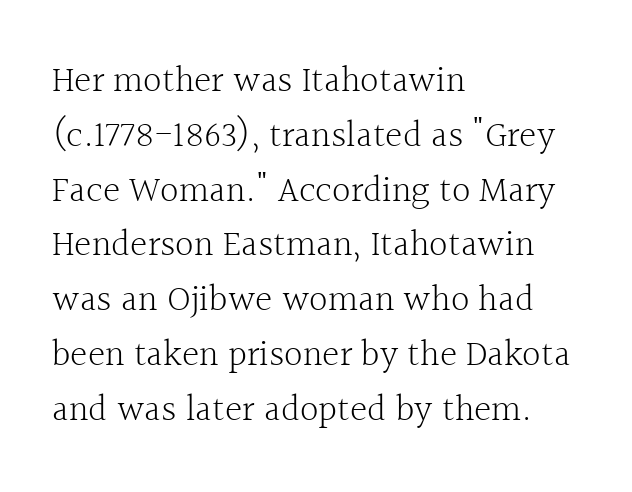
{"serif": "yes", "italic": "no", "bold": "no", "weight": "light", "width": "normal", "x_height": "medium", "monospaced": "no", "underline": "no", "align": "left", "line_spacing": "normal", "line_spacing_ratio": 1.48, "letter_spacing": "normal", "letter_spacing_em": 0.0, "glyph_px": 37}
